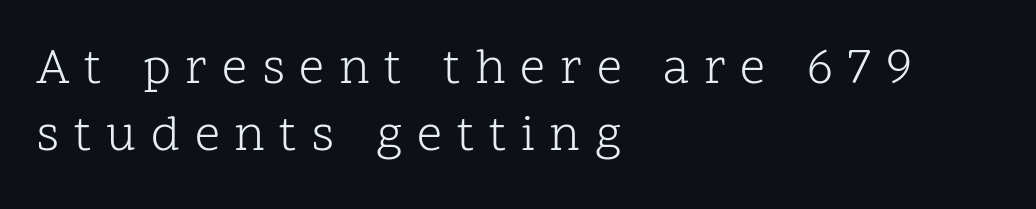
{"serif": "yes", "italic": "no", "bold": "no", "weight": "light", "width": "normal", "stroke_contrast": "low", "x_height": "medium", "monospaced": "no", "underline": "no", "align": "left", "line_spacing": "normal", "line_spacing_ratio": 1.34, "letter_spacing": "wide", "letter_spacing_em": 0.29, "glyph_px": 50}
